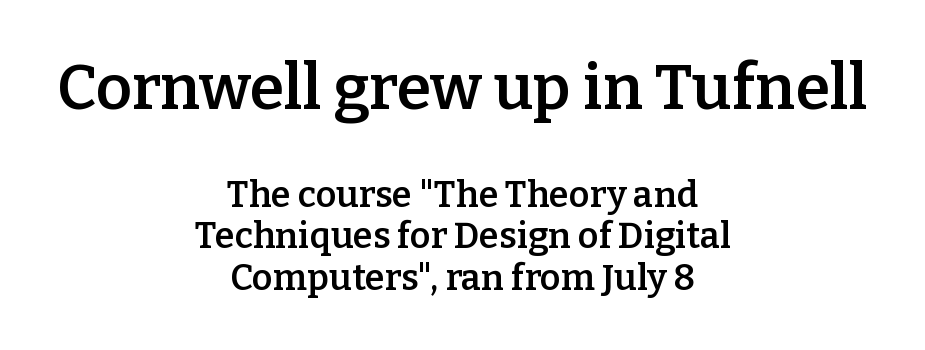
{"serif": "yes", "italic": "no", "bold": "semi", "weight": "semibold", "width": "normal", "stroke_contrast": "low", "x_height": "medium", "monospaced": "no", "underline": "no", "align": "center", "line_spacing": "tight", "line_spacing_ratio": 1.15, "letter_spacing": "normal", "letter_spacing_em": 0.0, "larger_block": "first", "size_ratio": 1.75, "glyph_px": 63}
